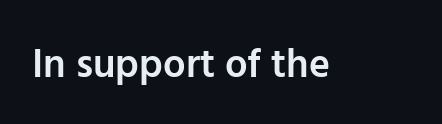
{"serif": "no", "italic": "no", "bold": "semi", "weight": "semibold", "width": "normal", "stroke_contrast": "low", "x_height": "medium", "monospaced": "no", "underline": "no", "letter_spacing": "normal", "letter_spacing_em": 0.0, "glyph_px": 40}
